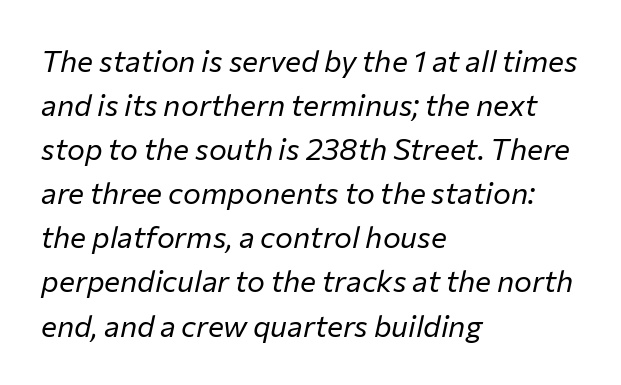
Q: Is the text bold? A: No.
Q: Is the text italic (slanted)? A: Yes, it leans right by about 12 degrees.
Q: Is the text underlined? A: No.
Q: How is the paragraph aligned? A: Left-aligned.
Q: Is the spacing between letters normal or unusually wide? A: Normal.
Q: Is the spacing between lines tight, normal or loose? A: Normal.
Q: Width (condensed, normal, or wide)? A: Normal.
Q: Stroke contrast? A: Low.
Q: x-height? A: Medium.
Q: Monospaced? A: No.
